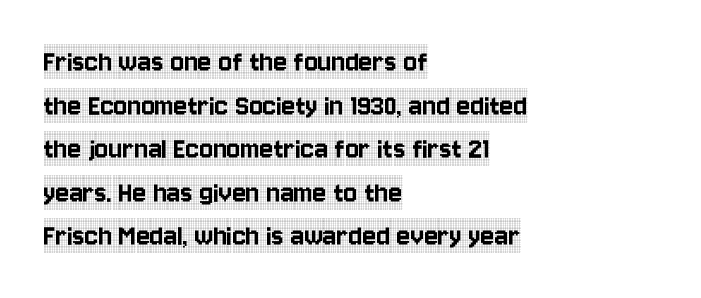
{"serif": "yes", "italic": "no", "width": "condensed", "x_height": "large", "monospaced": "no", "underline": "no", "align": "left", "line_spacing": "normal", "line_spacing_ratio": 1.36, "letter_spacing": "normal", "letter_spacing_em": 0.0, "glyph_px": 32}
